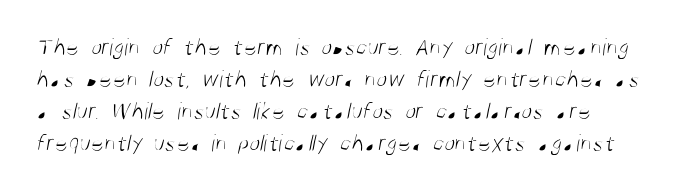
The image shows 25 px text type; set left-aligned, normal line spacing (1.28x), normal letter spacing, not underlined.
